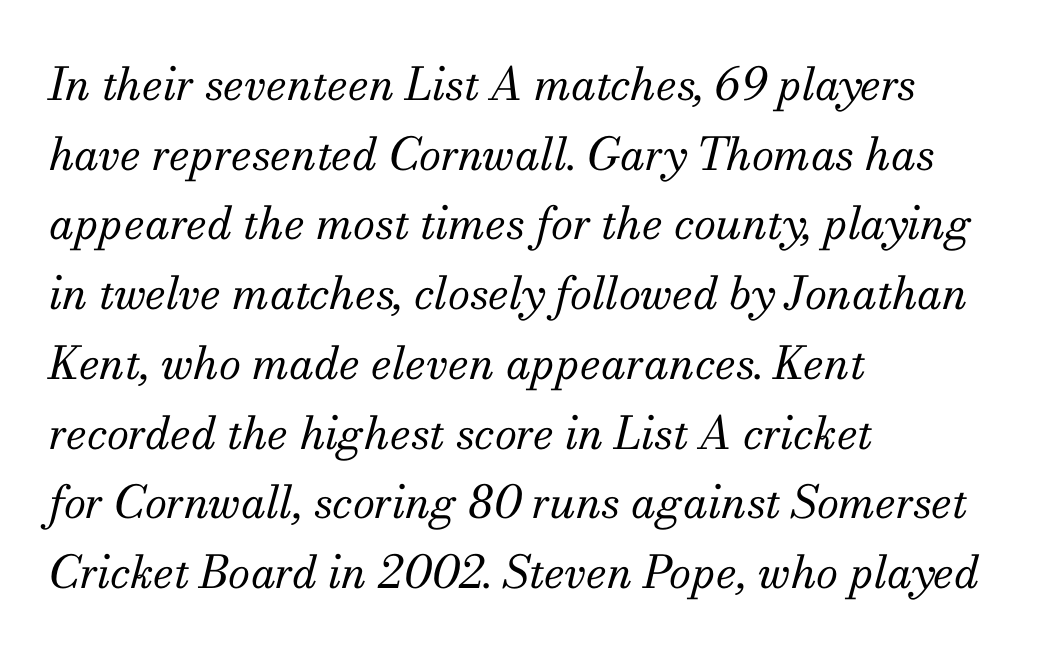
The image shows 45 px regular-weight serif type, italic (leaning right); set left-aligned, normal line spacing (1.55x), normal letter spacing, not underlined; medium stroke contrast and a small x-height.
